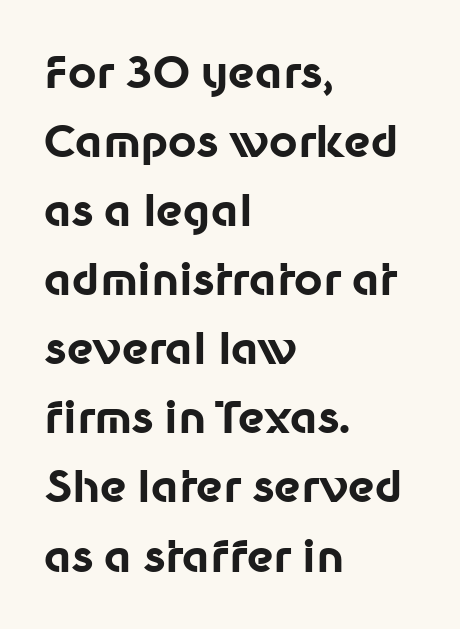
Q: Is the text bold? A: Yes.
Q: Is the text italic (slanted)? A: No, it is upright.
Q: Is the typeface a serif or a sans-serif typeface? A: Sans-serif.
Q: Is the text underlined? A: No.
Q: How is the paragraph aligned? A: Left-aligned.
Q: Is the spacing between letters normal or unusually wide? A: Normal.
Q: Is the spacing between lines tight, normal or loose? A: Normal.
Q: Width (condensed, normal, or wide)? A: Normal.
Q: Stroke contrast? A: Low.
Q: x-height? A: Medium.
Q: Monospaced? A: No.
